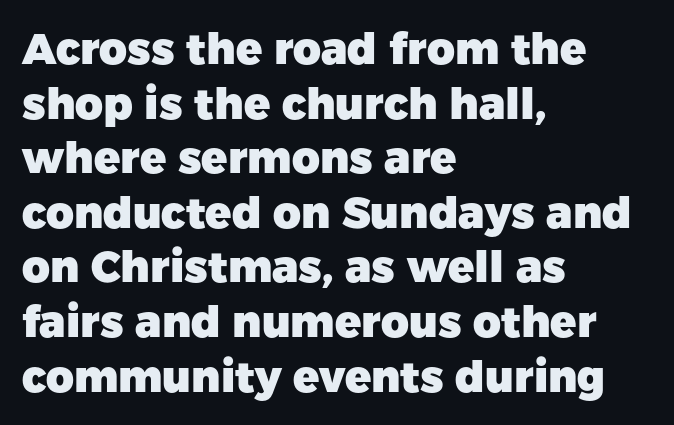
Q: Is the text bold? A: Yes.
Q: Is the text italic (slanted)? A: No, it is upright.
Q: Is the typeface a serif or a sans-serif typeface? A: Sans-serif.
Q: Is the text underlined? A: No.
Q: How is the paragraph aligned? A: Left-aligned.
Q: Is the spacing between letters normal or unusually wide? A: Normal.
Q: Is the spacing between lines tight, normal or loose? A: Normal.
Q: Width (condensed, normal, or wide)? A: Normal.
Q: Stroke contrast? A: Low.
Q: x-height? A: Medium.
Q: Monospaced? A: No.
